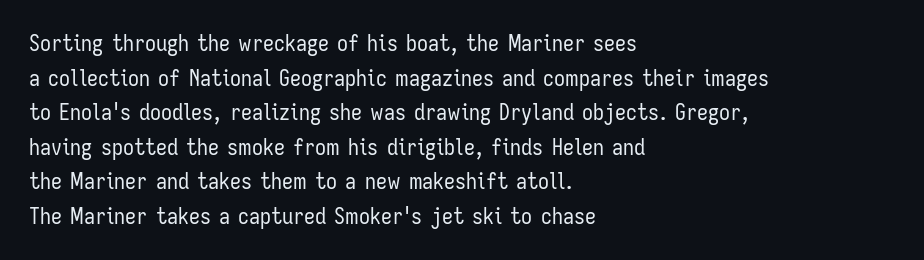
The image shows 22 px text type, upright; set left-aligned, normal line spacing (1.57x), normal letter spacing, not underlined.
